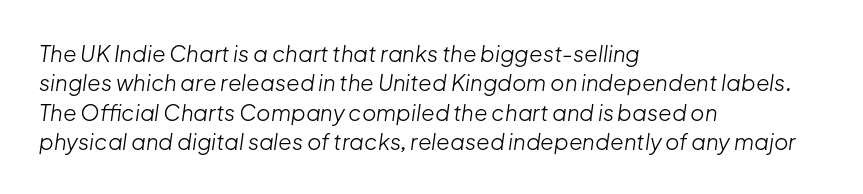
Q: Is the text bold? A: No.
Q: Is the text italic (slanted)? A: Yes, it leans right by about 8 degrees.
Q: Is the text underlined? A: No.
Q: How is the paragraph aligned? A: Left-aligned.
Q: Is the spacing between letters normal or unusually wide? A: Normal.
Q: Is the spacing between lines tight, normal or loose? A: Normal.
